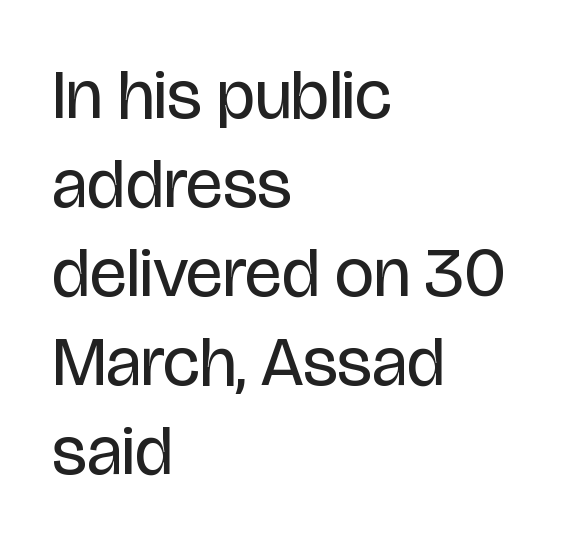
{"serif": "no", "italic": "no", "bold": "no", "weight": "regular", "width": "condensed", "stroke_contrast": "low", "x_height": "large", "monospaced": "no", "underline": "no", "align": "left", "line_spacing": "normal", "line_spacing_ratio": 1.27, "letter_spacing": "normal", "letter_spacing_em": 0.0, "glyph_px": 70}
